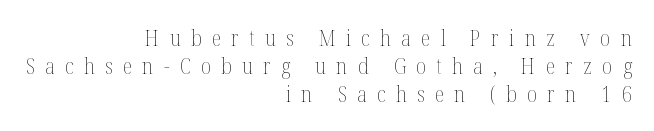
Q: Is the text bold? A: No.
Q: Is the text italic (slanted)? A: No, it is upright.
Q: Is the text underlined? A: No.
Q: How is the paragraph aligned? A: Right-aligned.
Q: Is the spacing between letters normal or unusually wide? A: Unusually wide.
Q: Is the spacing between lines tight, normal or loose? A: Normal.
